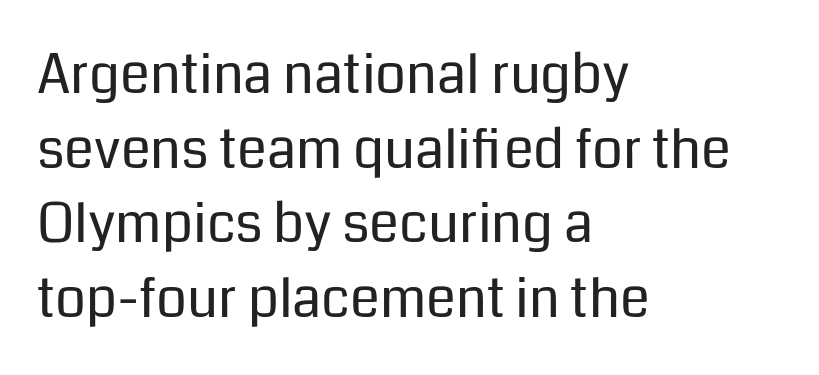
{"serif": "no", "italic": "no", "bold": "no", "weight": "regular", "width": "normal", "stroke_contrast": "low", "x_height": "medium", "monospaced": "no", "underline": "no", "align": "left", "line_spacing": "normal", "line_spacing_ratio": 1.38, "letter_spacing": "normal", "letter_spacing_em": 0.0, "glyph_px": 54}
